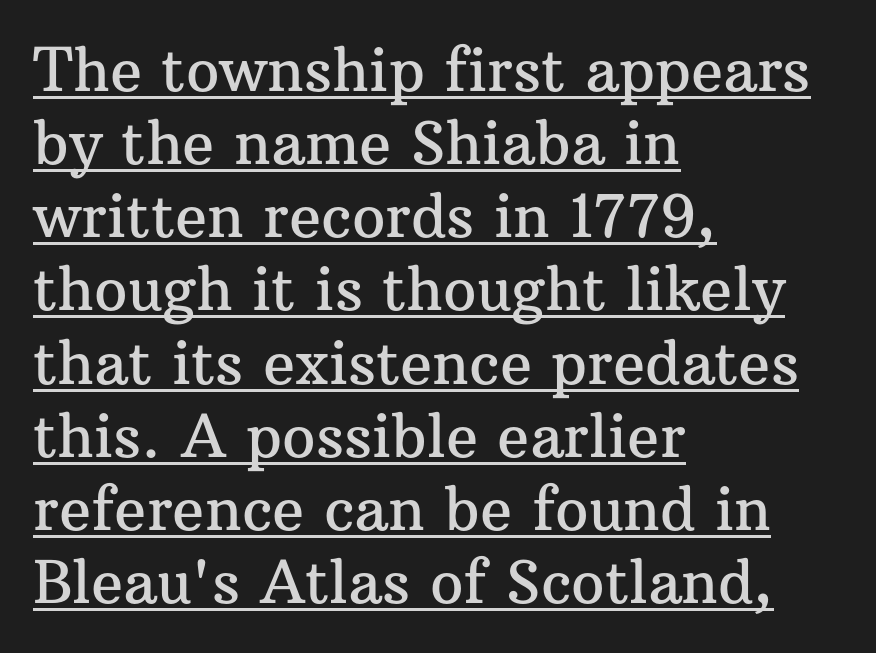
The image shows 59 px serif type, upright; set left-aligned, line spacing 1.24x, normal letter spacing, underlined; medium stroke contrast and a medium x-height.
